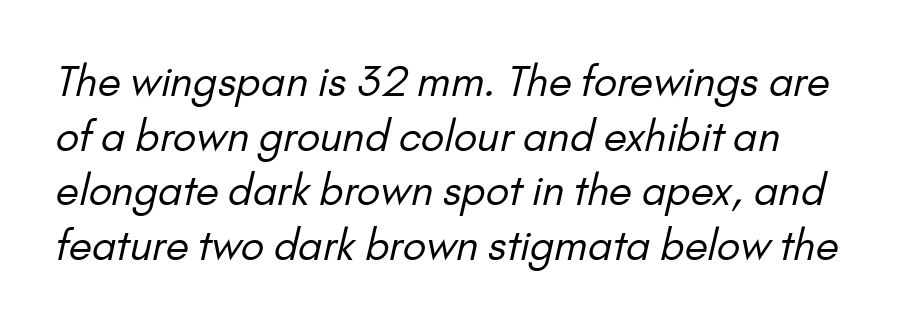
The image shows 42 px regular-weight sans-serif type; set left-aligned, normal line spacing (1.3x), normal letter spacing, not underlined; low stroke contrast and a small x-height.
